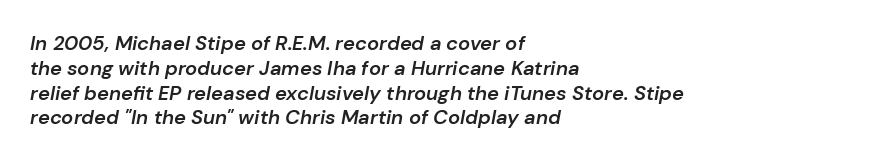
Q: Is the text bold? A: Semi-bold.
Q: Is the text italic (slanted)? A: Yes, it leans right by about 10 degrees.
Q: Is the text underlined? A: No.
Q: How is the paragraph aligned? A: Left-aligned.
Q: Is the spacing between letters normal or unusually wide? A: Normal.
